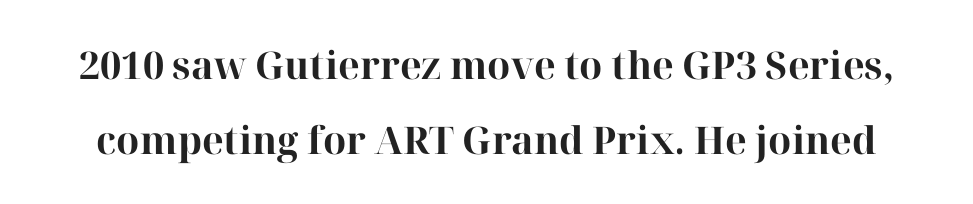
The image shows 38 px bold serif type, upright; set loose line spacing (1.97x), normal letter spacing, not underlined; high stroke contrast and a medium x-height.
